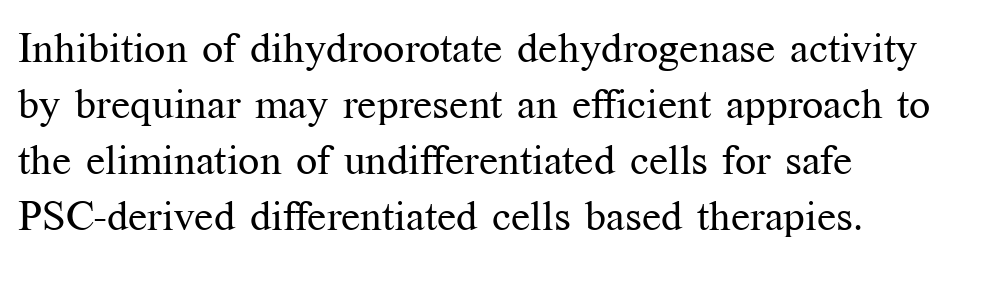
The image shows 42 px regular-weight serif type, upright; set left-aligned, normal line spacing (1.33x), normal letter spacing, not underlined; medium stroke contrast and a medium x-height.
